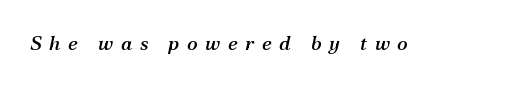
The image shows 20 px text type, italic (leaning right); set unusually wide letter spacing (+0.38 em), not underlined.
